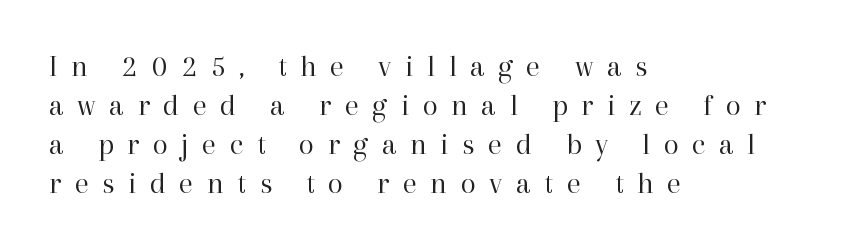
{"serif": "yes", "italic": "no", "bold": "no", "weight": "regular", "width": "normal", "stroke_contrast": "high", "x_height": "medium", "monospaced": "no", "underline": "no", "align": "left", "line_spacing": "normal", "line_spacing_ratio": 1.26, "letter_spacing": "wide", "letter_spacing_em": 0.44, "glyph_px": 31}
